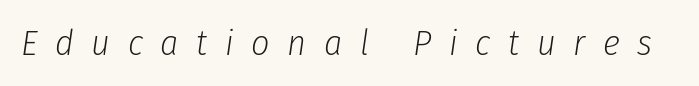
The image shows 36 px light, condensed type, italic (leaning right); set unusually wide letter spacing (+0.49 em), not underlined; low stroke contrast and a medium x-height.
